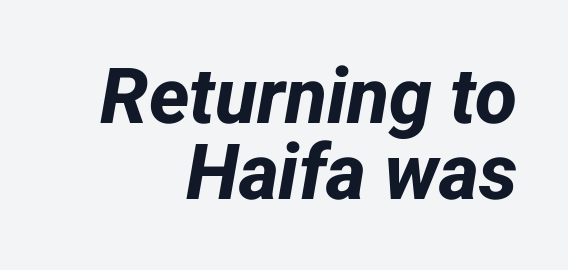
Q: Is the text bold? A: Yes.
Q: Is the typeface a serif or a sans-serif typeface? A: Sans-serif.
Q: Is the text underlined? A: No.
Q: How is the paragraph aligned? A: Right-aligned.
Q: Is the spacing between letters normal or unusually wide? A: Normal.
Q: Is the spacing between lines tight, normal or loose? A: Tight.
Q: Width (condensed, normal, or wide)? A: Normal.
Q: Stroke contrast? A: Low.
Q: x-height? A: Medium.
Q: Monospaced? A: No.
